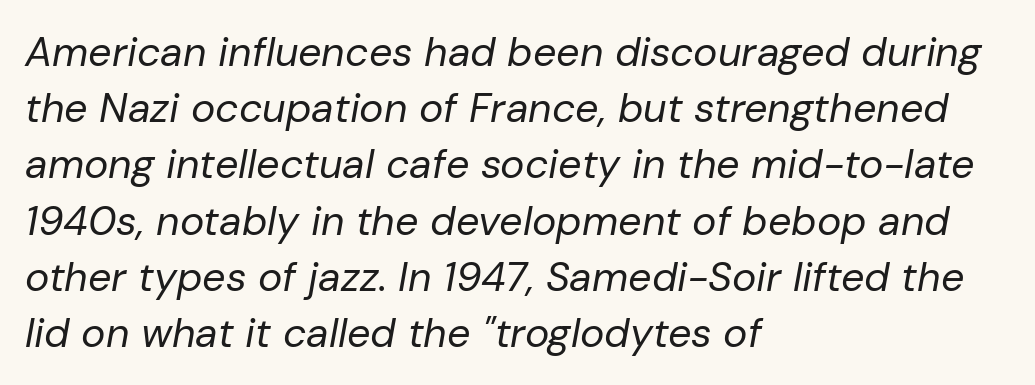
Heft: none added — not bold. Whoever set this chose a conventional vertical rhythm. The tracking reads as untouched default to a designer's eye. Descenders hang freely into open space. The specimen reads as italic at a glance. Looks like regular typesetting: each glyph gets only the width it needs.
